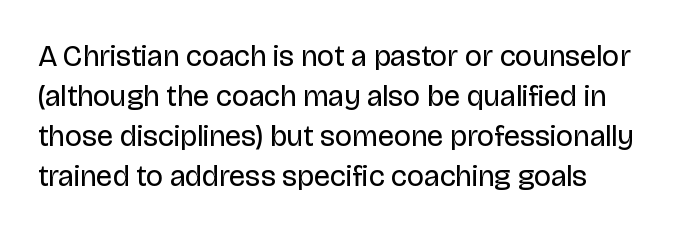
Q: Is the text bold? A: No.
Q: Is the text italic (slanted)? A: No, it is upright.
Q: Is the typeface a serif or a sans-serif typeface? A: Sans-serif.
Q: Is the text underlined? A: No.
Q: How is the paragraph aligned? A: Left-aligned.
Q: Is the spacing between letters normal or unusually wide? A: Normal.
Q: Is the spacing between lines tight, normal or loose? A: Normal.
Q: Width (condensed, normal, or wide)? A: Normal.
Q: Stroke contrast? A: Low.
Q: x-height? A: Large.
Q: Monospaced? A: No.
